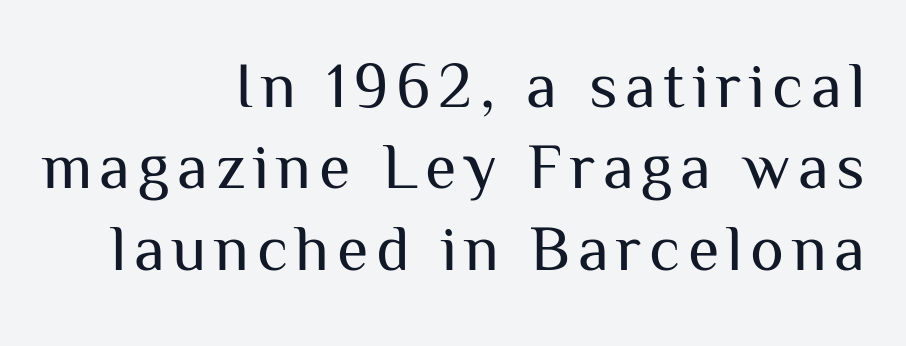
Q: Is the text bold? A: No.
Q: Is the text italic (slanted)? A: No, it is upright.
Q: Is the typeface a serif or a sans-serif typeface? A: Sans-serif.
Q: Is the text underlined? A: No.
Q: How is the paragraph aligned? A: Right-aligned.
Q: Is the spacing between lines tight, normal or loose? A: Normal.
Q: Width (condensed, normal, or wide)? A: Normal.
Q: Stroke contrast? A: Medium.
Q: x-height? A: Medium.
Q: Monospaced? A: No.
